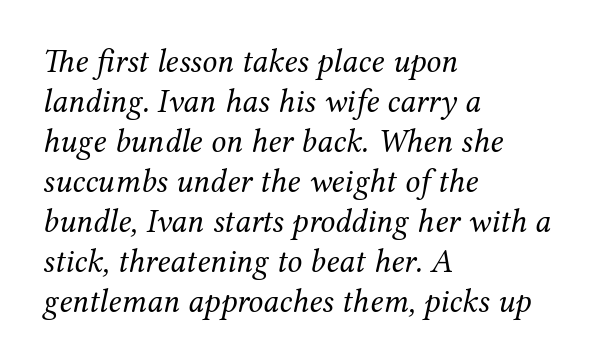
You can tell it's italic because the verticals aren't actually vertical. Plain, unruled lines of type. The rendering uses natural spacing where letterforms have individual widths. The letters carry serifs — small finishing strokes at the ends of their stems.
